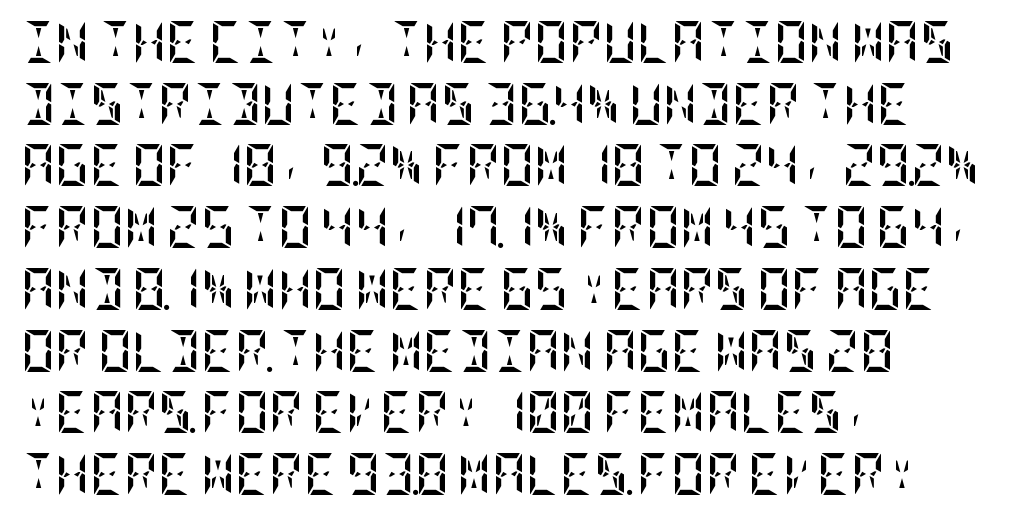
Stroke thickness is high; the sample reads as a true bold. Underlining? Definitely not there. Reading down the block, your eye returns to a fixed left position each line. The rendering uses a moderate line-height, typical for paragraphs.
